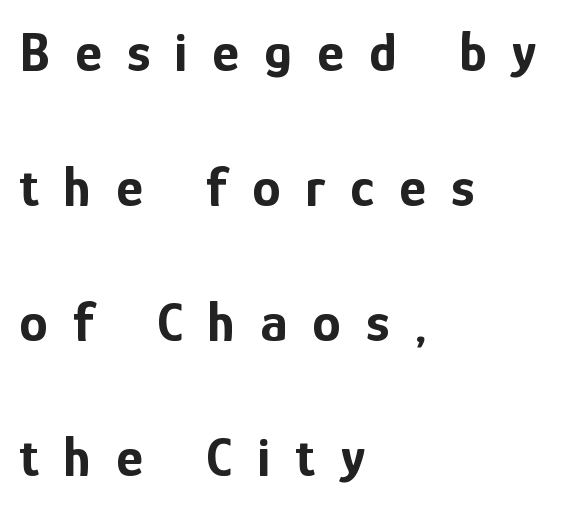
The image shows 57 px bold, condensed sans-serif type, upright; set left-aligned, loose line spacing (2.37x), unusually wide letter spacing (+0.44 em), not underlined; low stroke contrast and a medium x-height.
